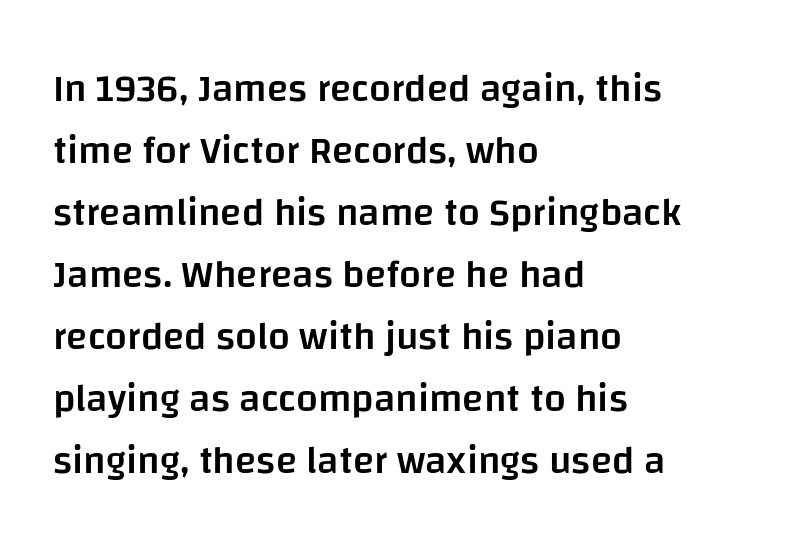
{"serif": "no", "italic": "no", "bold": "semi", "weight": "semibold", "width": "normal", "stroke_contrast": "low", "x_height": "large", "monospaced": "no", "underline": "no", "align": "left", "line_spacing": "normal", "line_spacing_ratio": 1.59, "letter_spacing": "normal", "letter_spacing_em": 0.0, "glyph_px": 39}
